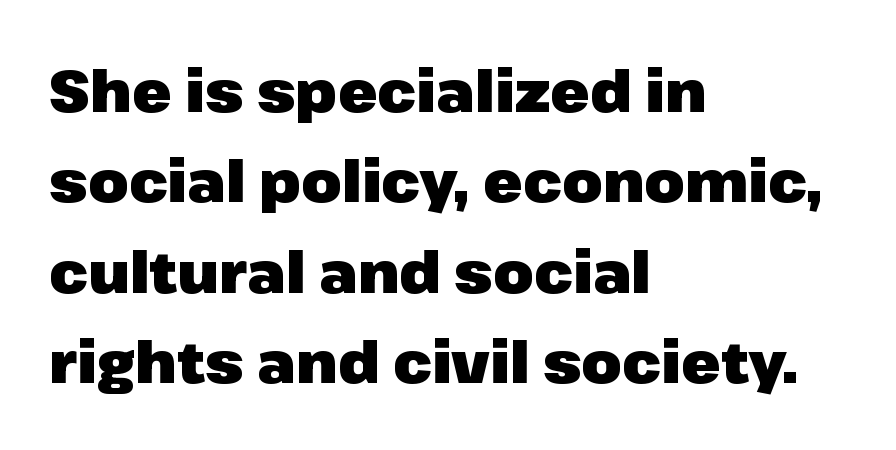
{"serif": "no", "italic": "no", "bold": "yes", "weight": "heavy", "width": "normal", "stroke_contrast": "low", "x_height": "medium", "monospaced": "no", "underline": "no", "align": "left", "line_spacing": "normal", "line_spacing_ratio": 1.56, "letter_spacing": "normal", "letter_spacing_em": 0.0, "glyph_px": 58}
